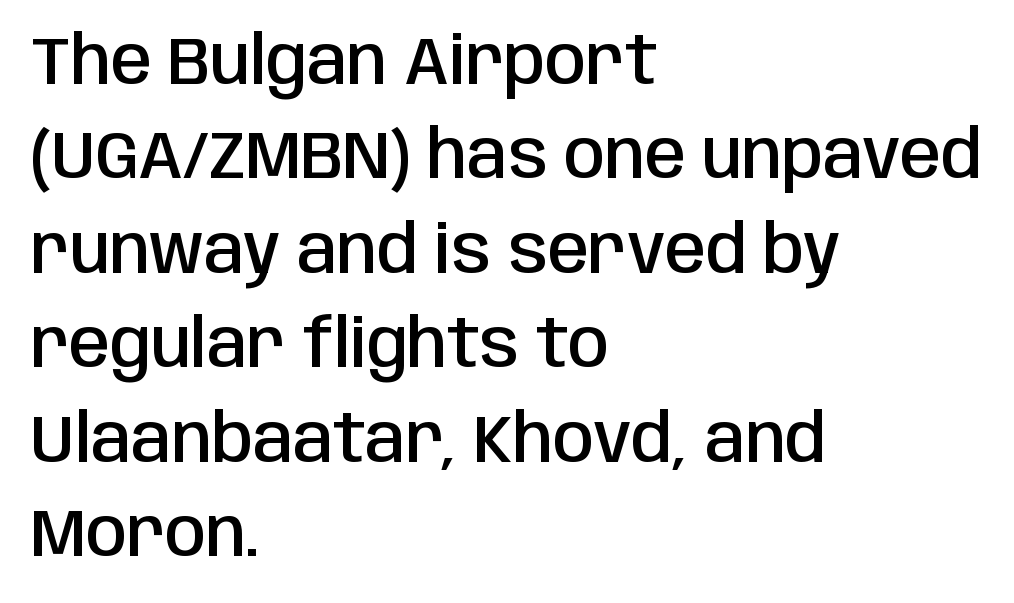
Stroke terminals: plain, sans-serif. These lines keep a tight, regular rhythm from letter to letter. Bare-footed words on every line. Visually the block forms a straight wall on the left and a jagged coastline on the right.
